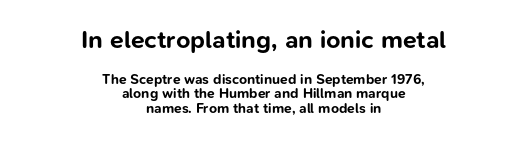
Heavy, bold letterforms. The specimen omits any rule beneath the text block's lines. The designer dialed line spacing down below the default. The text block is weighted toward neither margin, spreading evenly from the middle. Bigger letters appear in the top chunk; the bottom chunk is reduced.
